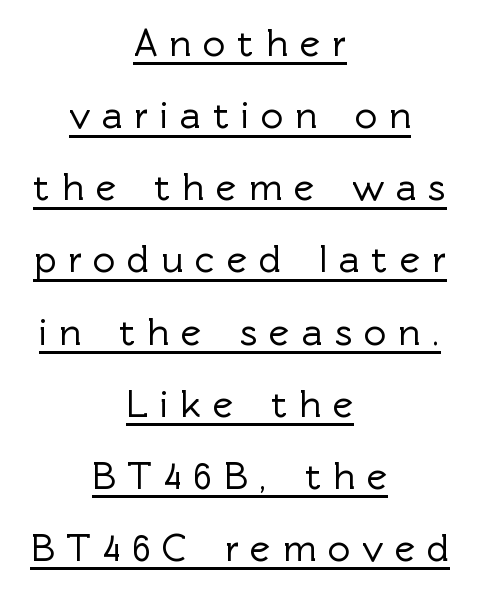
{"serif": "no", "italic": "no", "width": "normal", "x_height": "medium", "monospaced": "no", "underline": "yes", "align": "center", "line_spacing_ratio": 1.85, "letter_spacing": "wide", "letter_spacing_em": 0.3, "glyph_px": 39}
